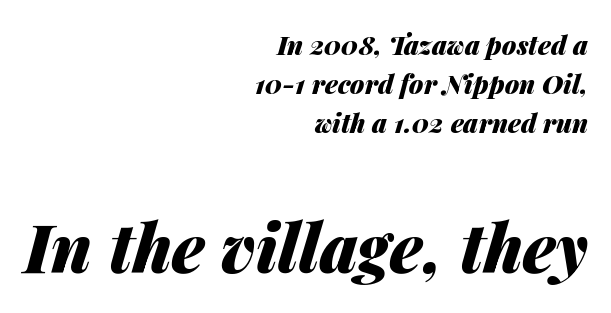
{"italic": "yes", "lean": "right", "slant_degrees": 14, "bold": "yes", "weight": "heavy", "width": "normal", "stroke_contrast": "medium", "x_height": "medium", "monospaced": "no", "underline": "no", "align": "right", "line_spacing": "normal", "line_spacing_ratio": 1.5, "letter_spacing": "normal", "letter_spacing_em": 0.0, "larger_block": "second", "size_ratio": 2.54, "glyph_px": 66}
